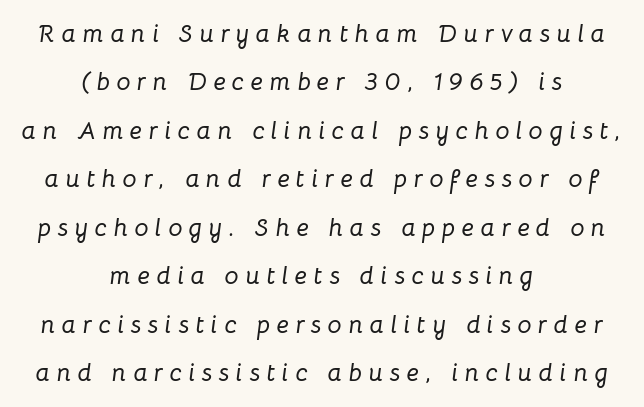
Q: Is the text italic (slanted)? A: Yes, it leans right by about 8 degrees.
Q: Is the text underlined? A: No.
Q: How is the paragraph aligned? A: Centered.
Q: Is the spacing between letters normal or unusually wide? A: Unusually wide.
Q: Is the spacing between lines tight, normal or loose? A: Loose.
